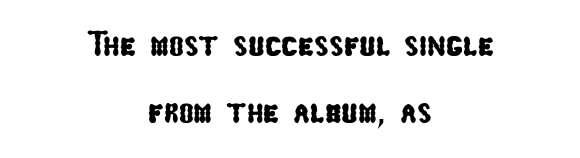
Inter-character spacing is left at the font's built-in metrics. Baseline-to-baseline distance is far greater than the letter height. This sample has the flowing, uneven cadence of proportional lettering. Glance below the letters and you will spot only blank space.
